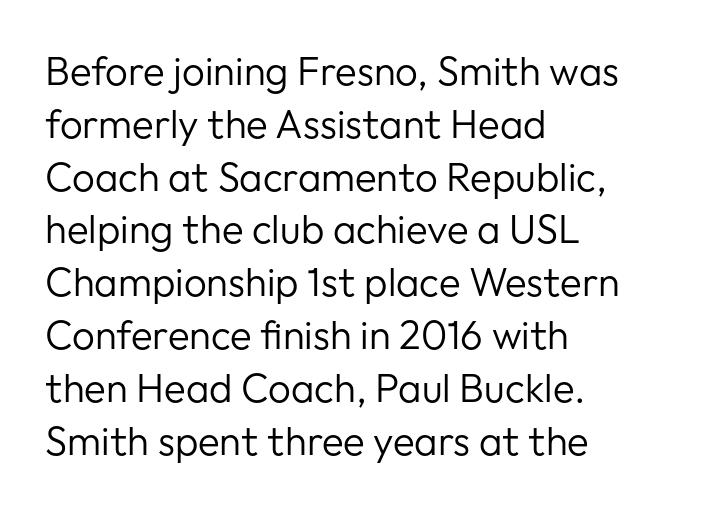
{"serif": "no", "italic": "no", "bold": "no", "weight": "regular", "width": "normal", "stroke_contrast": "low", "x_height": "medium", "monospaced": "no", "underline": "no", "align": "left", "line_spacing": "normal", "line_spacing_ratio": 1.32, "letter_spacing": "normal", "letter_spacing_em": 0.0, "glyph_px": 40}
